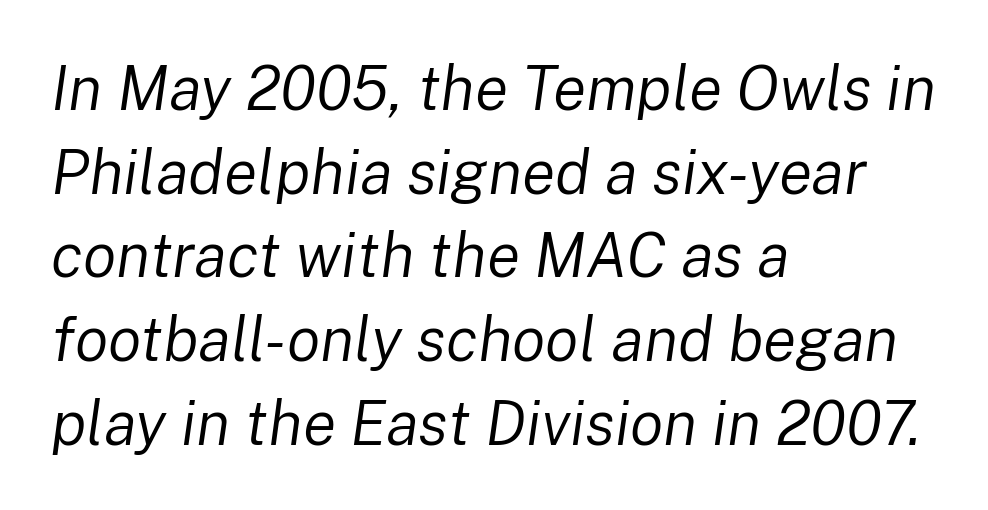
Q: Is the text bold? A: No.
Q: Is the text italic (slanted)? A: Yes, it leans right by about 8 degrees.
Q: Is the text underlined? A: No.
Q: How is the paragraph aligned? A: Left-aligned.
Q: Is the spacing between letters normal or unusually wide? A: Normal.
Q: Is the spacing between lines tight, normal or loose? A: Normal.
Q: Width (condensed, normal, or wide)? A: Normal.
Q: Stroke contrast? A: Low.
Q: x-height? A: Medium.
Q: Monospaced? A: No.
